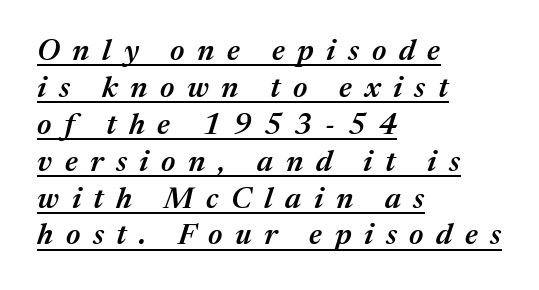
A baseline rule has been typeset under these characters. The paragraph shown leans on its left margin. A fair bit of extra ink — the face is semibold, not bold. The horizontal fit of the characters is loose and conspicuously gappy.
